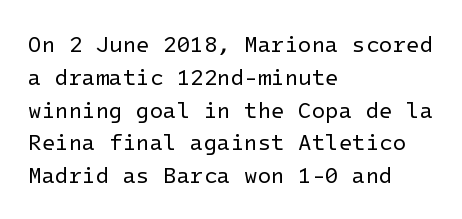
Q: Is the text bold? A: No.
Q: Is the text italic (slanted)? A: No, it is upright.
Q: Is the text underlined? A: No.
Q: How is the paragraph aligned? A: Left-aligned.
Q: Is the spacing between letters normal or unusually wide? A: Normal.
Q: Is the spacing between lines tight, normal or loose? A: Normal.
